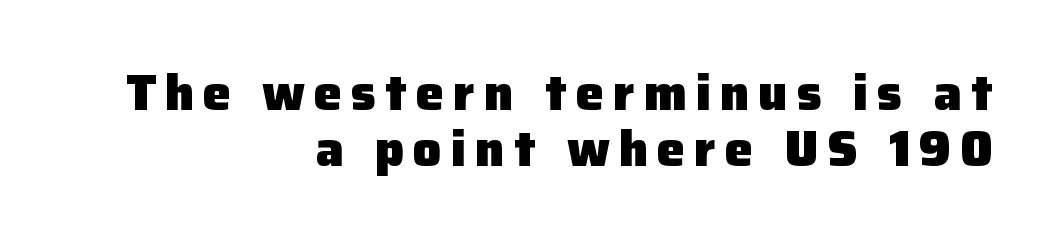
The image shows 50 px heavy sans-serif type, upright; set right-aligned, tight line spacing (1.12x), not underlined; low stroke contrast and a medium x-height.
